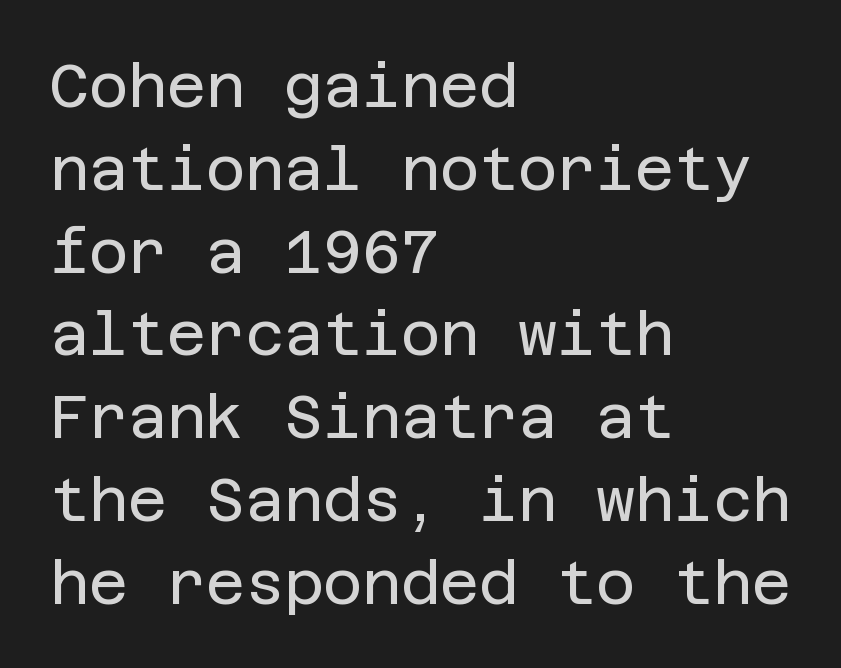
Which margin do the lines hug? The left one — the right edge is uneven. Decoration check: the copy has no underline. Posture: upright roman. In terms of letterspacing, this is plain default setting. No chunkiness to these letters — they're not bold. Does the leading feel generous? No, just average.
